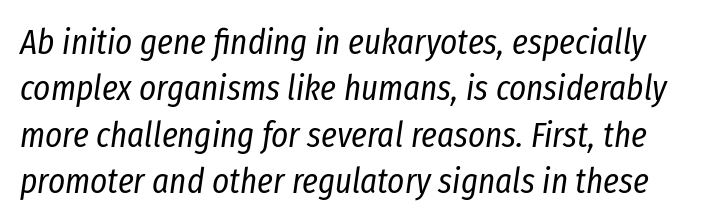
{"italic": "yes", "lean": "right", "slant_degrees": 8, "bold": "no", "weight": "regular", "width": "condensed", "stroke_contrast": "low", "x_height": "medium", "monospaced": "no", "underline": "no", "line_spacing": "normal", "line_spacing_ratio": 1.29, "letter_spacing": "normal", "letter_spacing_em": 0.0, "glyph_px": 36}
